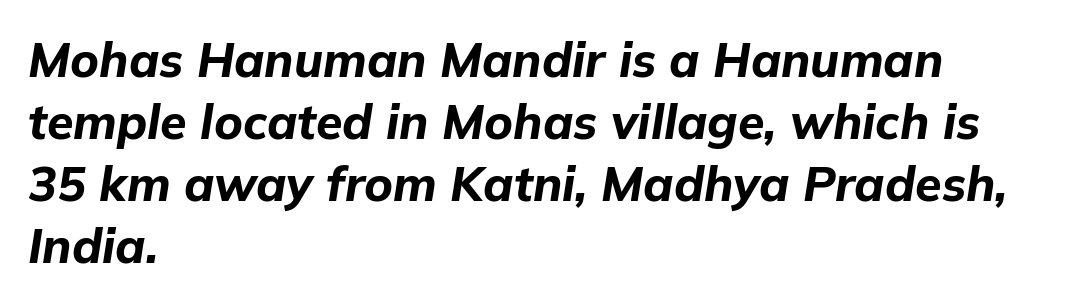
Q: Is the text bold? A: Yes.
Q: Is the text italic (slanted)? A: Yes, it leans right by about 9 degrees.
Q: Is the text underlined? A: No.
Q: How is the paragraph aligned? A: Left-aligned.
Q: Is the spacing between letters normal or unusually wide? A: Normal.
Q: Is the spacing between lines tight, normal or loose? A: Normal.
Q: Width (condensed, normal, or wide)? A: Normal.
Q: Stroke contrast? A: Low.
Q: x-height? A: Medium.
Q: Monospaced? A: No.
